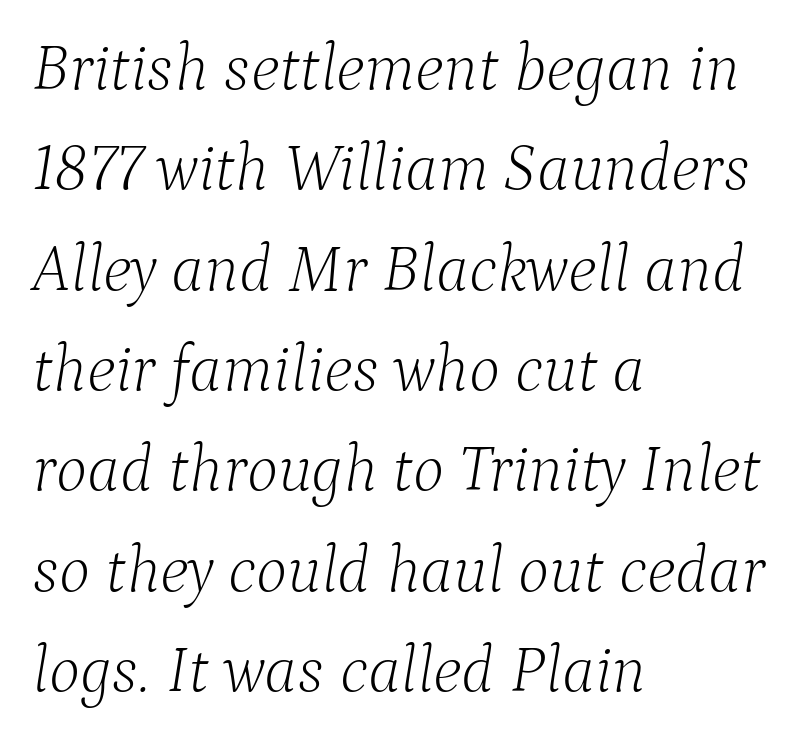
The image shows 66 px light serif type, italic (leaning right); set left-aligned, normal line spacing (1.52x), normal letter spacing, not underlined; low stroke contrast and a medium x-height.
